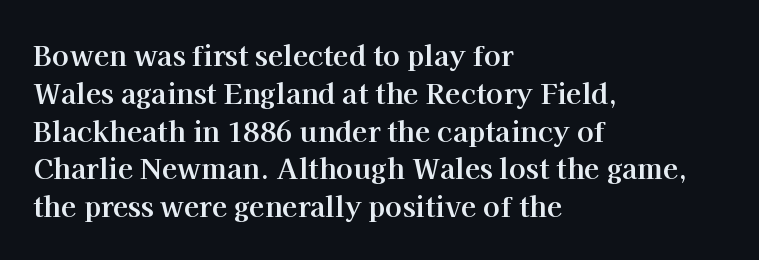
The image shows 28 px bold serif type, upright; set left-aligned, normal line spacing (1.35x), normal letter spacing, not underlined; high stroke contrast and a medium x-height.
